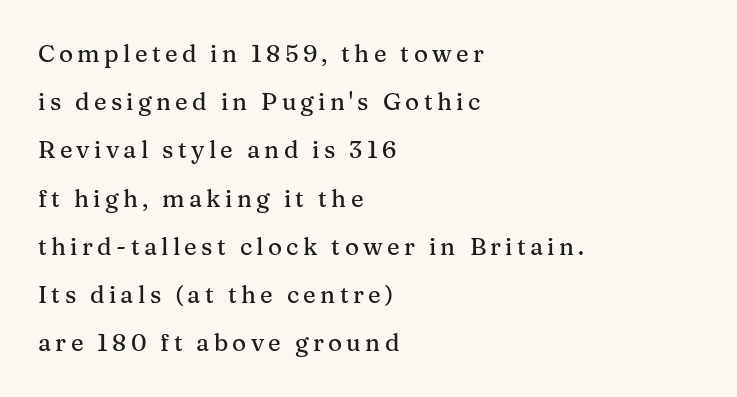
Q: Is the text italic (slanted)? A: No, it is upright.
Q: Is the text underlined? A: No.
Q: How is the paragraph aligned? A: Left-aligned.
Q: Is the spacing between lines tight, normal or loose? A: Loose.
